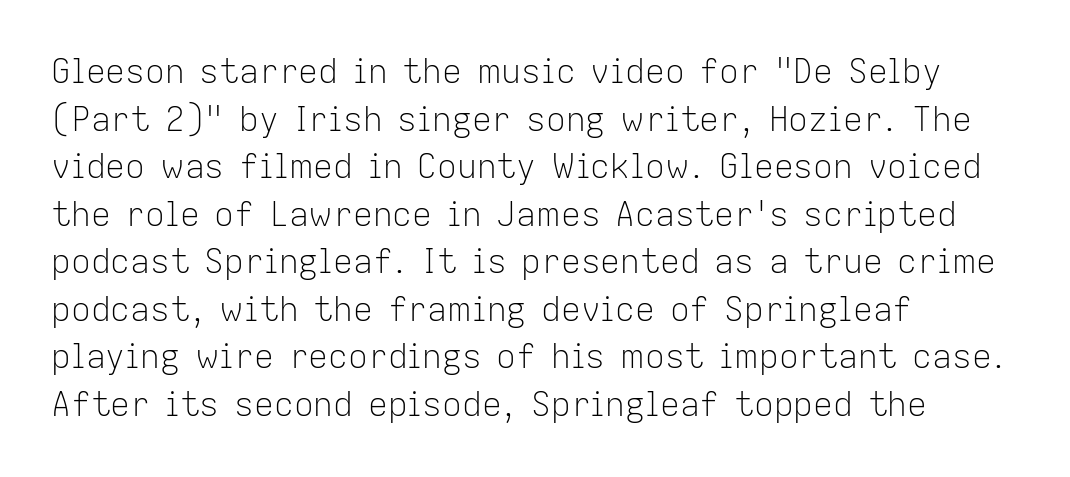
Q: Is the text bold? A: No.
Q: Is the text italic (slanted)? A: No, it is upright.
Q: Is the typeface a serif or a sans-serif typeface? A: Sans-serif.
Q: Is the text underlined? A: No.
Q: How is the paragraph aligned? A: Left-aligned.
Q: Is the spacing between letters normal or unusually wide? A: Normal.
Q: Is the spacing between lines tight, normal or loose? A: Normal.
Q: Width (condensed, normal, or wide)? A: Normal.
Q: Stroke contrast? A: Low.
Q: x-height? A: Medium.
Q: Monospaced? A: No.
